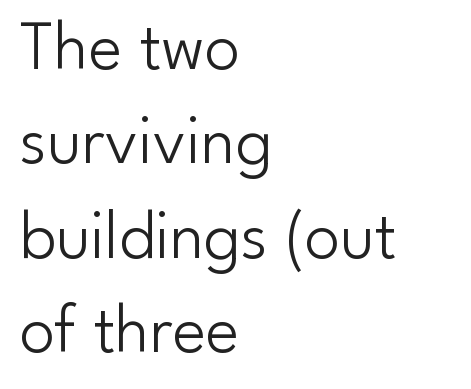
Serifs: no, the terminals of the letterforms are clean. One glance says typical: line gaps are just what's usual. Vertical strokes here are truly vertical. The letters advance in unequal steps, a hallmark of proportional type. Honestly, there is no underline to notice here at all.
